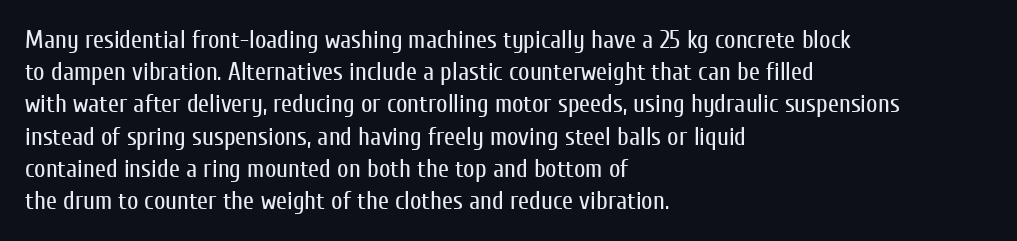
These lines keep a tight, regular rhythm from letter to letter. This sample is left-justified, so line endings fall wherever the words run out. The space between consecutive lines is moderate. Do the letters lean? They stand straight. The passage shown is not underscored anywhere. Stems and bowls with no extra thickness — not bold.
